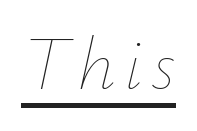
{"italic": "yes", "lean": "right", "slant_degrees": 12, "bold": "no", "weight": "thin", "width": "normal", "stroke_contrast": "low", "x_height": "small", "monospaced": "no", "underline": "yes", "glyph_px": 75}
